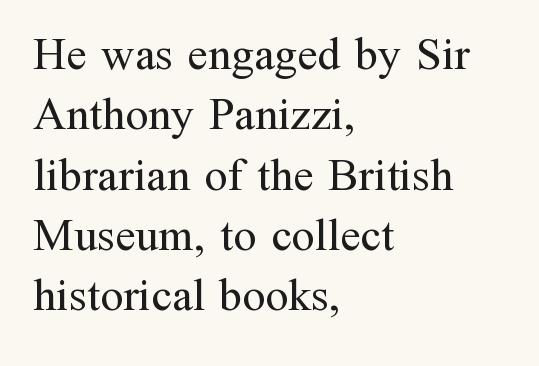
The image shows 46 px regular-weight serif type, upright; set left-aligned, normal line spacing (1.31x), normal letter spacing, not underlined; medium stroke contrast and a medium x-height.
